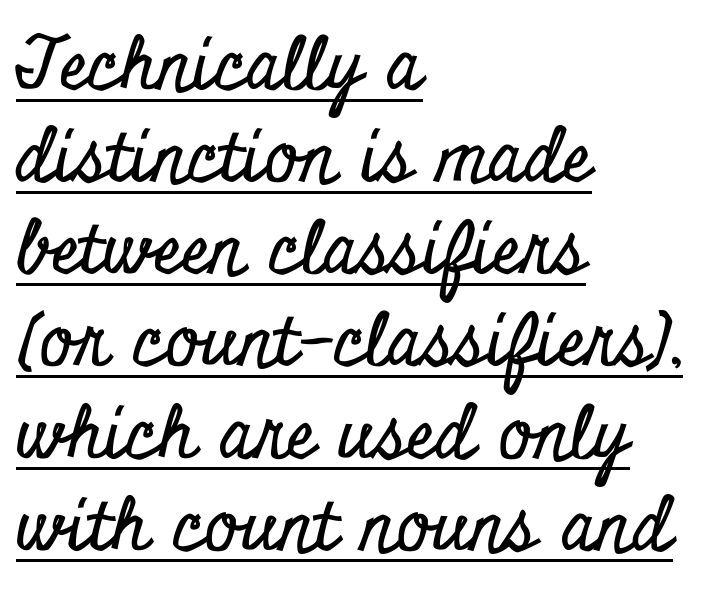
The image shows 72 px condensed serif type; set left-aligned, normal line spacing (1.28x), normal letter spacing, underlined; low stroke contrast and a small x-height.
